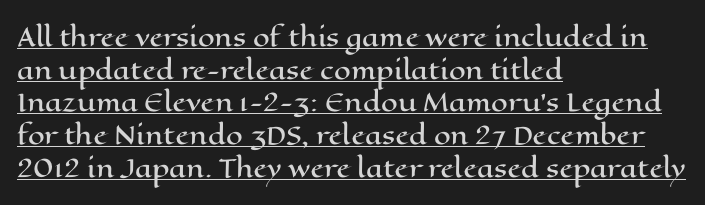
Q: Is the text italic (slanted)? A: No, it is upright.
Q: Is the text underlined? A: Yes.
Q: How is the paragraph aligned? A: Left-aligned.
Q: Is the spacing between letters normal or unusually wide? A: Normal.
Q: Is the spacing between lines tight, normal or loose? A: Normal.
